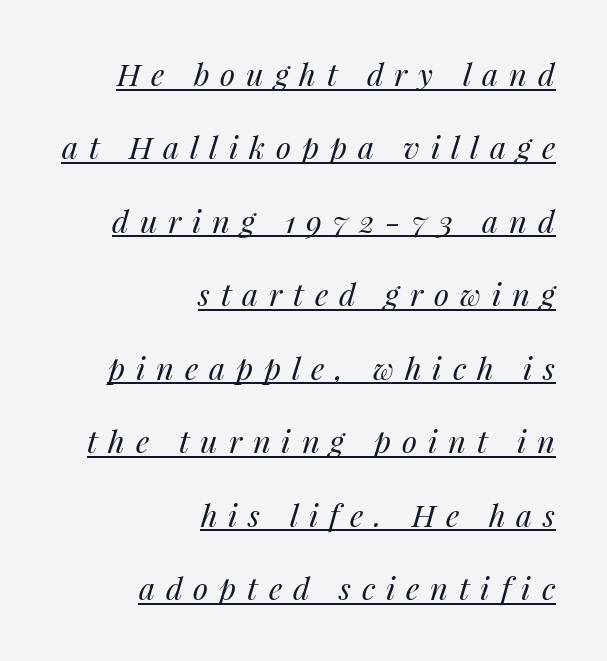
Spacing verdict: proportional, widths tailored to each character. Honestly, the letter spacing is so wide it's the main thing you notice. The font is comparable to plain body text, perhaps lighter. The specimen includes a rule beneath the text block's lines.
